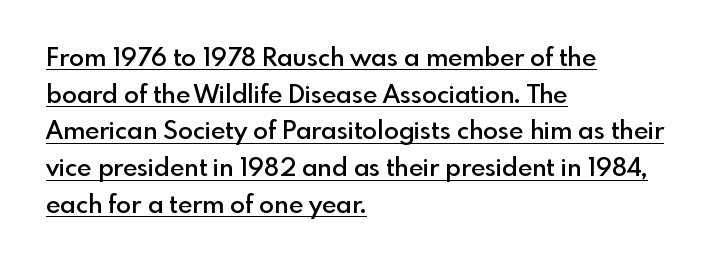
One glance says typical: line gaps are just what's usual. Somebody hit Ctrl+U on this one — the words are underlined. Emphasis by weight is partial: semibold. Is the block centered? No — it sits flush against the left margin. The axis of the letterforms is exactly vertical. The gaps between neighbouring characters are ordinary and unremarkable.
